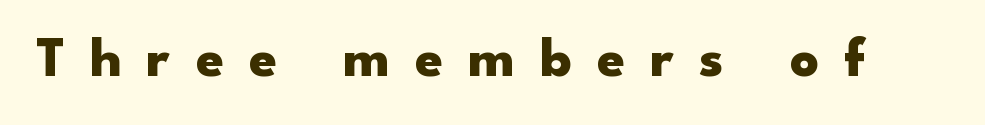
The glyphs have the mass of a bold cut. Underlining? Definitely not there. The gaps between neighbouring characters are conspicuously large. To sum up the face: it is a sans, with no serifs.
